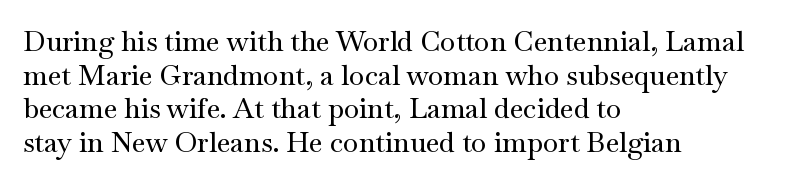
{"serif": "yes", "italic": "no", "width": "wide", "stroke_contrast": "medium", "x_height": "small", "monospaced": "no", "underline": "no", "align": "left", "line_spacing_ratio": 1.2, "letter_spacing": "normal", "letter_spacing_em": 0.0, "glyph_px": 28}
